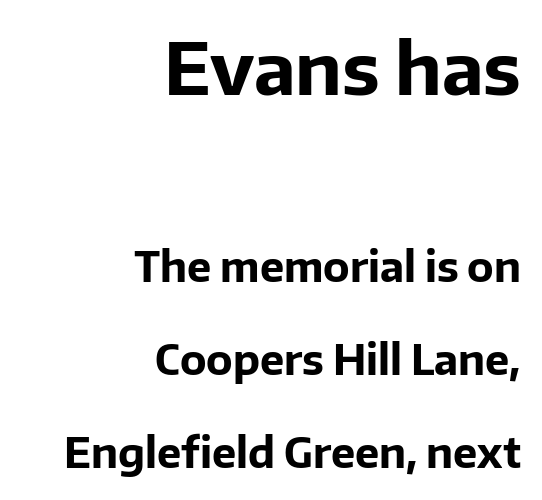
The image shows 71 px bold sans-serif type, upright; set right-aligned, loose line spacing (2.27x), normal letter spacing, not underlined; the first (top) block is 1.73x larger; low stroke contrast and a medium x-height.
